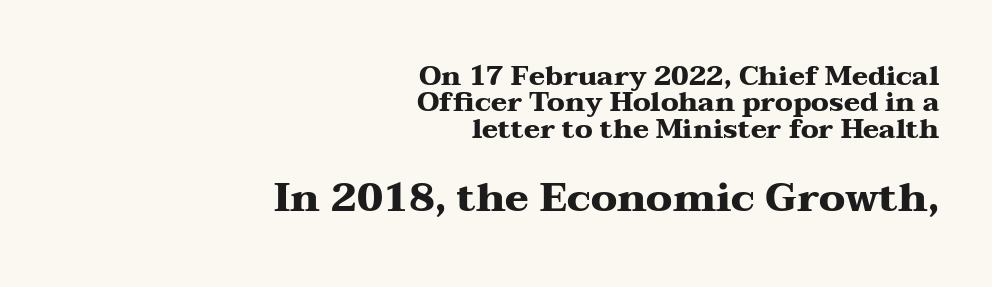
Q: Is the text bold? A: Yes.
Q: Is the text italic (slanted)? A: No, it is upright.
Q: Is the typeface a serif or a sans-serif typeface? A: Serif.
Q: Is the text underlined? A: No.
Q: How is the paragraph aligned? A: Right-aligned.
Q: Is the spacing between letters normal or unusually wide? A: Normal.
Q: Is the spacing between lines tight, normal or loose? A: Tight.
Q: Which block of text is set in a larger size, the first (top) or the second (bottom)? A: The second (bottom) one.
Q: Width (condensed, normal, or wide)? A: Wide.
Q: Stroke contrast? A: Medium.
Q: x-height? A: Medium.
Q: Monospaced? A: No.
